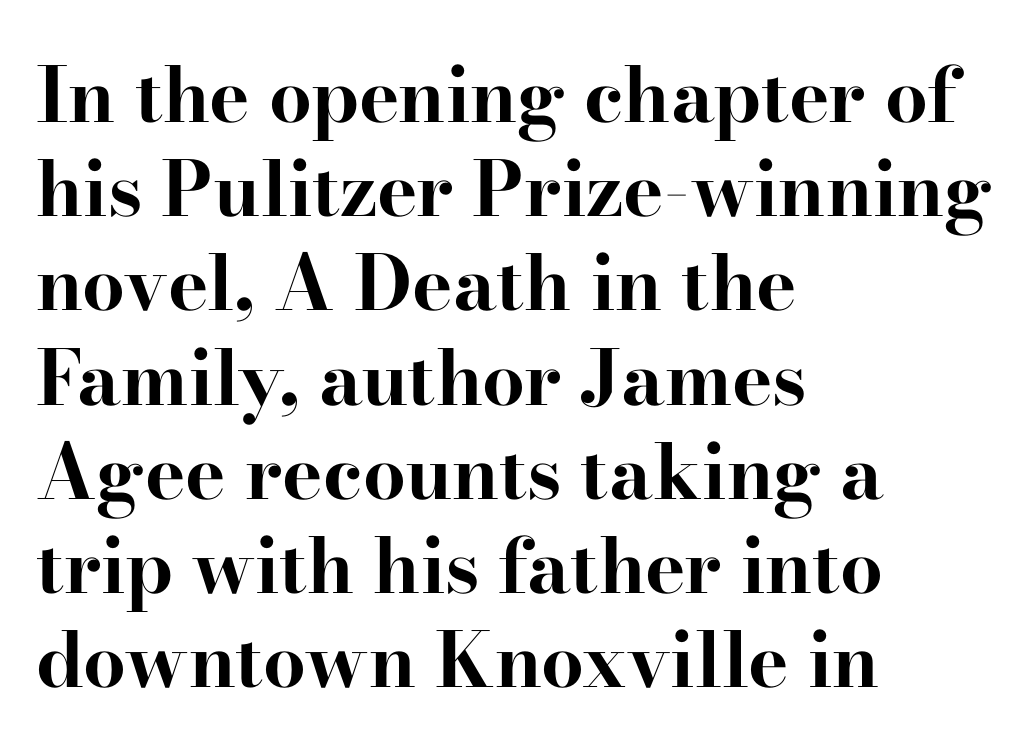
Q: Is the text bold? A: Yes.
Q: Is the text italic (slanted)? A: No, it is upright.
Q: Is the typeface a serif or a sans-serif typeface? A: Serif.
Q: Is the text underlined? A: No.
Q: How is the paragraph aligned? A: Left-aligned.
Q: Is the spacing between letters normal or unusually wide? A: Normal.
Q: Width (condensed, normal, or wide)? A: Wide.
Q: Stroke contrast? A: High.
Q: x-height? A: Small.
Q: Monospaced? A: No.
